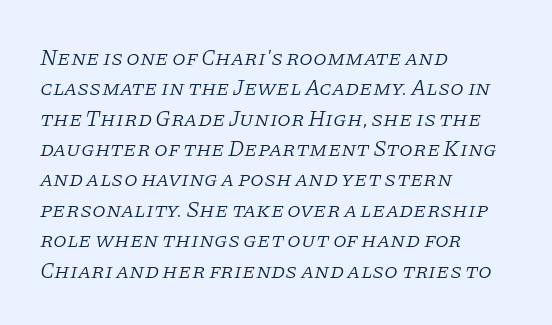
Q: Is the text bold? A: No.
Q: Is the text italic (slanted)? A: Yes, it leans right by about 11 degrees.
Q: Is the text underlined? A: No.
Q: How is the paragraph aligned? A: Left-aligned.
Q: Is the spacing between letters normal or unusually wide? A: Normal.
Q: Is the spacing between lines tight, normal or loose? A: Normal.
